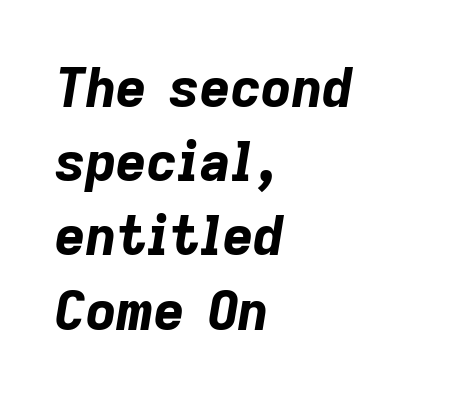
Compared with a centered layout, this one pins lines to the left instead. Is this a fixed-width face? No — the glyphs have proportional, varying widths. Does the weight exceed regular? Yes, all the way to bold. The line-height multiplier appears to be the usual default.
